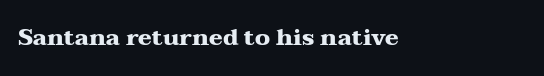
Q: Is the text bold? A: Yes.
Q: Is the text italic (slanted)? A: No, it is upright.
Q: Is the text underlined? A: No.
Q: Is the spacing between letters normal or unusually wide? A: Normal.
